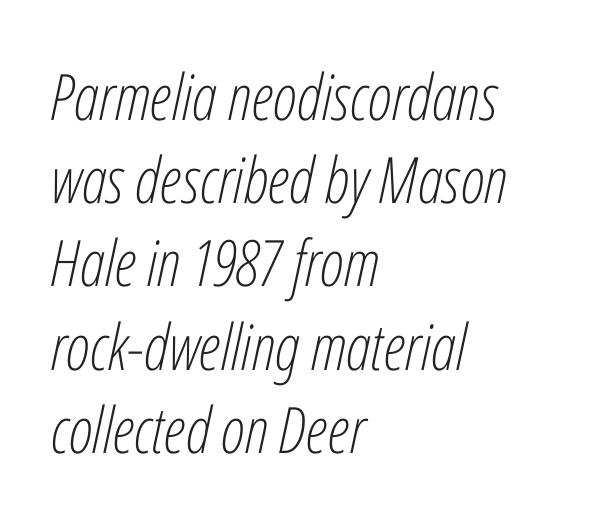
{"italic": "yes", "lean": "right", "slant_degrees": 12, "bold": "no", "weight": "light", "width": "condensed", "stroke_contrast": "low", "x_height": "medium", "monospaced": "no", "underline": "no", "align": "left", "line_spacing": "normal", "line_spacing_ratio": 1.3, "letter_spacing": "normal", "letter_spacing_em": 0.0, "glyph_px": 64}
